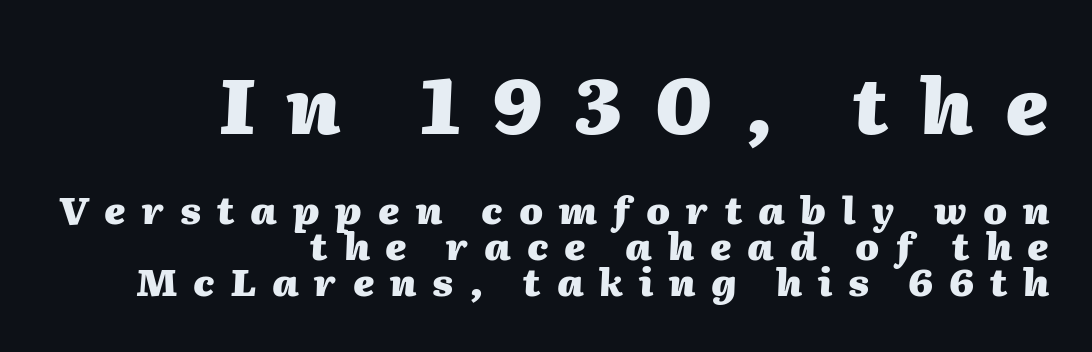
Q: Is the text bold? A: Yes.
Q: Is the text italic (slanted)? A: Yes, it leans right by about 2 degrees.
Q: Is the text underlined? A: No.
Q: How is the paragraph aligned? A: Right-aligned.
Q: Is the spacing between letters normal or unusually wide? A: Unusually wide.
Q: Is the spacing between lines tight, normal or loose? A: Tight.
Q: Which block of text is set in a larger size, the first (top) or the second (bottom)? A: The first (top) one.
Q: Width (condensed, normal, or wide)? A: Normal.
Q: Stroke contrast? A: Medium.
Q: x-height? A: Medium.
Q: Monospaced? A: No.
